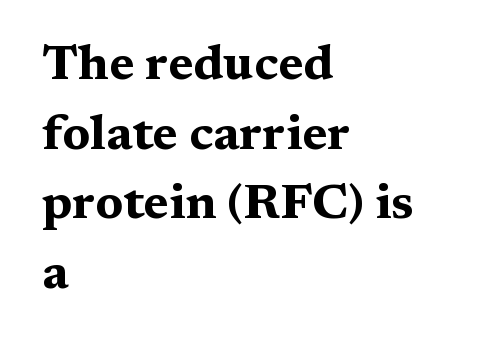
The face used here is proportionally spaced, like ordinary book or web type. A roman cut, with each character standing at attention. The glyphs are unaccompanied by any horizontal stroke below them. Compared with typical body copy, the letter spacing here is the same. Is the block centered? No — it sits flush against the left margin.
